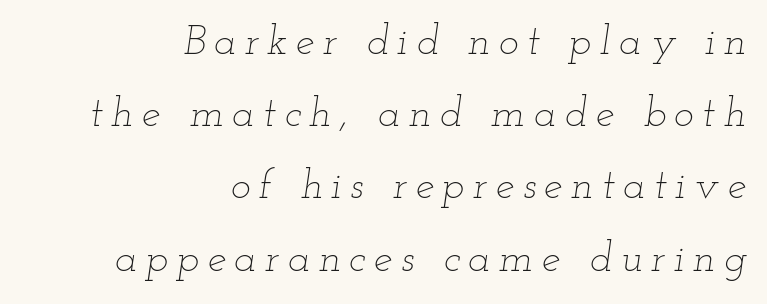
The image shows 42 px thin, wide type, italic (leaning right); set right-aligned, line spacing 1.72x, unusually wide letter spacing (+0.2 em), not underlined; low stroke contrast and a small x-height.
